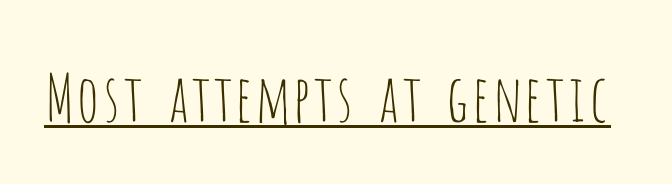
This sample uses plain, unmodified letter spacing. Each letter's strokes conclude bluntly, with no projecting serifs. This sample has the flowing, uneven cadence of proportional lettering. The letters stand upright; this is a roman face. Caption: face not bold, strokes unweighted. You can see a thin bar hugging the bottom of the glyphs.
